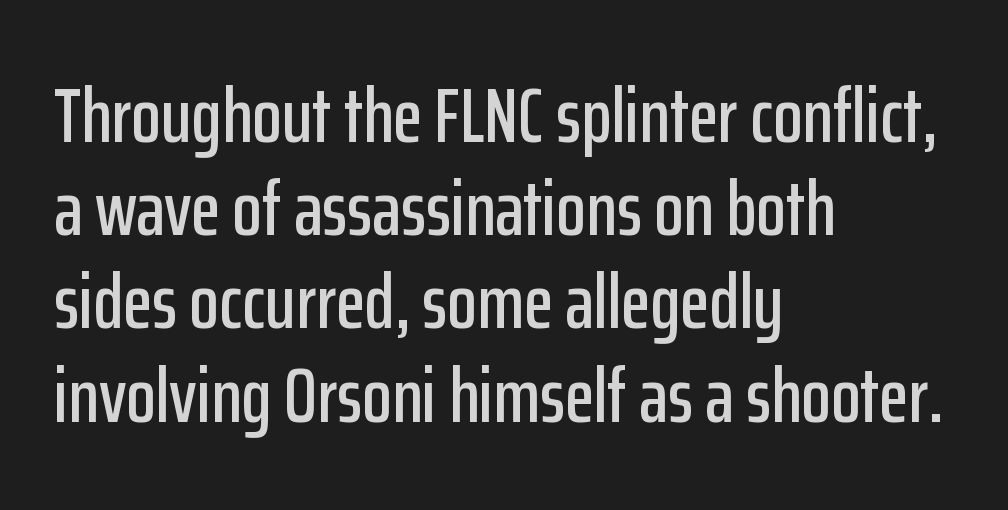
The image shows 77 px condensed sans-serif type, upright; set left-aligned, line spacing 1.21x, normal letter spacing, not underlined; low stroke contrast and a medium x-height.
